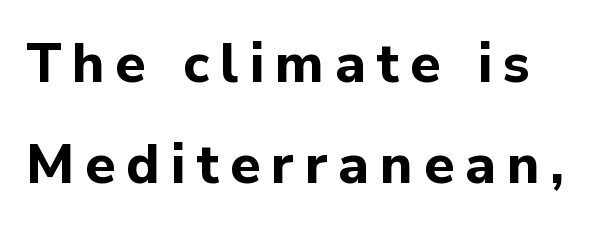
The image shows 55 px bold sans-serif type, upright; set line spacing 1.84x, unusually wide letter spacing (+0.2 em), not underlined; low stroke contrast and a medium x-height.
